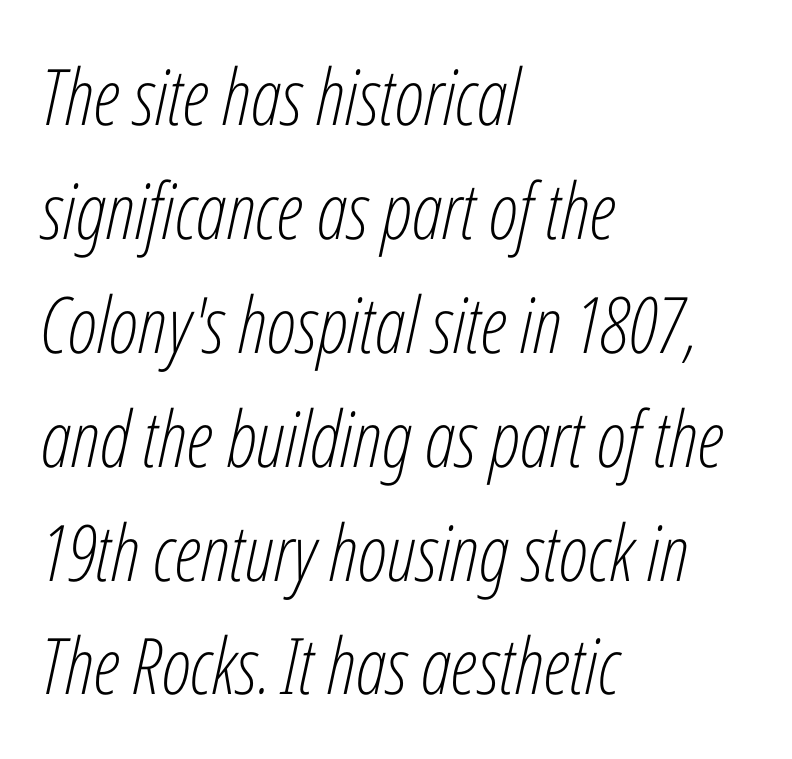
The image shows 78 px light, condensed type, italic (leaning right); set left-aligned, normal line spacing (1.46x), normal letter spacing, not underlined; low stroke contrast and a medium x-height.
